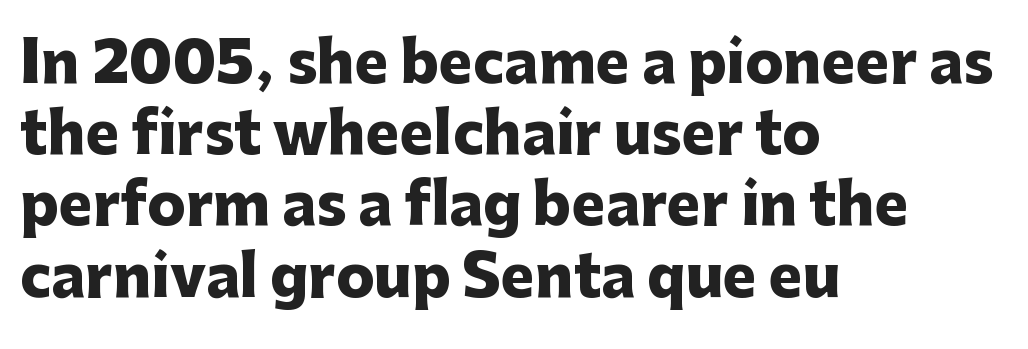
{"serif": "no", "italic": "no", "bold": "yes", "weight": "heavy", "width": "normal", "stroke_contrast": "low", "x_height": "medium", "monospaced": "no", "underline": "no", "align": "left", "line_spacing": "normal", "line_spacing_ratio": 1.25, "letter_spacing": "normal", "letter_spacing_em": 0.0, "glyph_px": 57}
